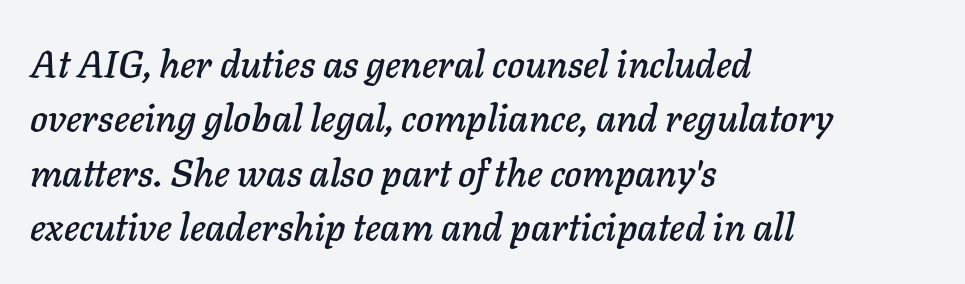
Proportional: the letters do not fall into vertical columns. Clear beneath every line of the passage. The face used here is rendered with its standard letterfit. You can tell it's italic because the verticals aren't actually vertical. The vertical gap from one line to the next is medium. Every row of glyphs begins at an identical x-position on the left.
